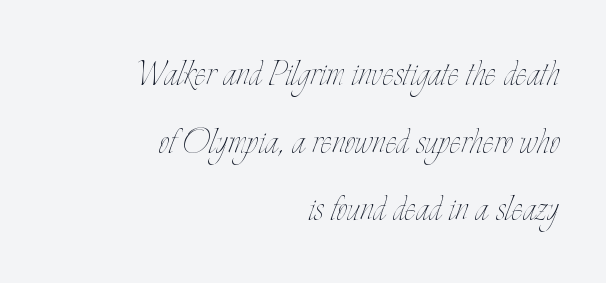
{"bold": "no", "weight": "thin", "width": "condensed", "stroke_contrast": "low", "x_height": "small", "monospaced": "no", "underline": "no", "align": "right", "line_spacing": "normal", "line_spacing_ratio": 1.57, "letter_spacing": "normal", "letter_spacing_em": 0.0, "glyph_px": 43}
